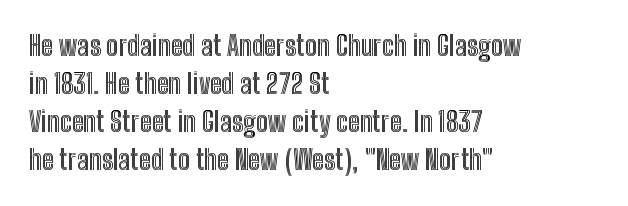
Q: Is the text italic (slanted)? A: No, it is upright.
Q: Is the text underlined? A: No.
Q: How is the paragraph aligned? A: Left-aligned.
Q: Is the spacing between letters normal or unusually wide? A: Normal.
Q: Is the spacing between lines tight, normal or loose? A: Normal.
